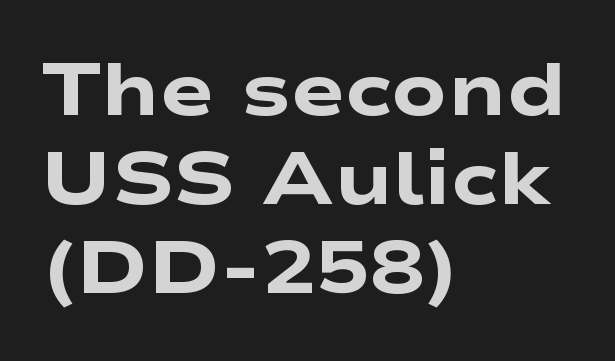
The image shows 73 px heavy, wide sans-serif type; set left-aligned, line spacing 1.22x, normal letter spacing, not underlined; low stroke contrast and a medium x-height.
